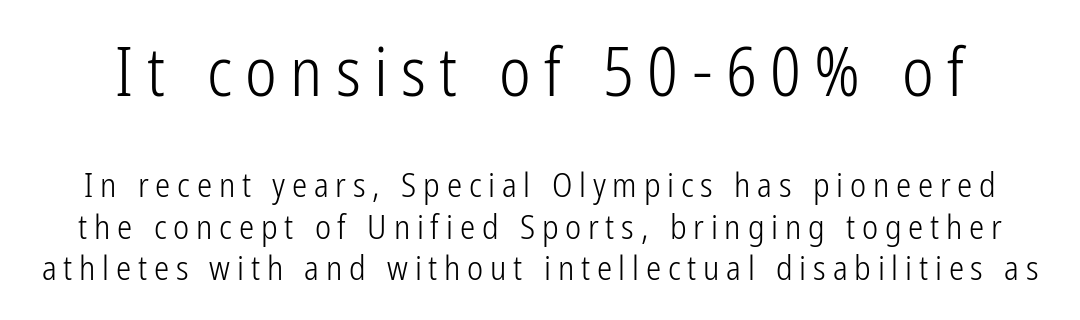
Each stroke keeps to a modest, everyday thickness or less. This is roman type, the default non-slanted kind. The passage shown is not underscored anywhere. These lines are rendered in a variable-pitch font. Does the bottom block carry the larger type? No, the top block does.
